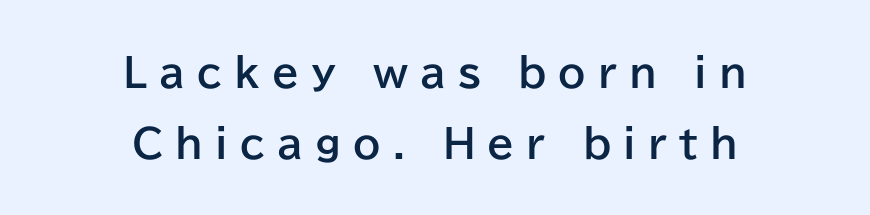
The line texture is sparse and dotted thanks to wide tracking. You could not count columns in this text — the font is proportionally spaced. Which margin do the lines hug? Neither — every line sits in the middle. This rendering features lettering with no underline.
